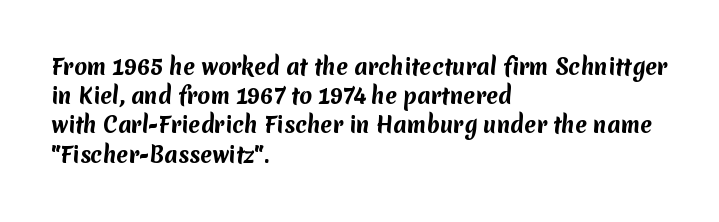
Set as a true bold cut, around the 700 mark. How would I describe the line gaps? Plain and ordinary. The lines are quadded left. Descenders hang freely into open space. Characters follow at the spacing the type designer built in.
